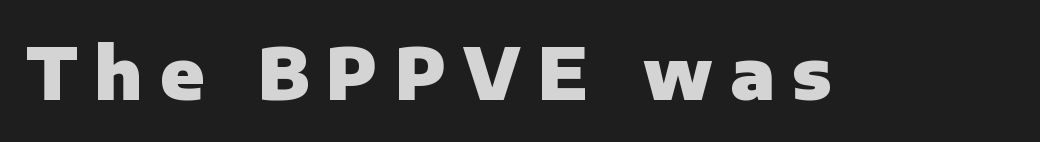
The rendering uses natural spacing where letterforms have individual widths. The type sits square on the baseline with zero lean. Note: no serifs on the glyphs. Caption: expanded tracking, letters set apart. These lines carry a lot of weight — the face is fully bold.
